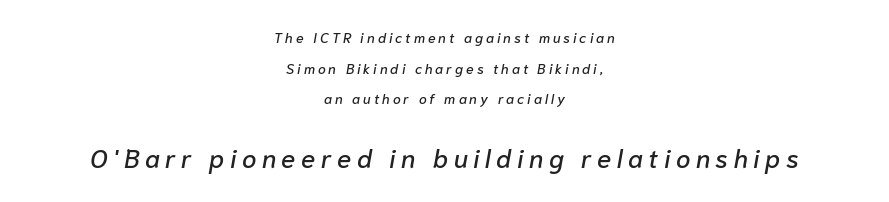
{"italic": "yes", "lean": "right", "slant_degrees": 10, "underline": "no", "align": "center", "line_spacing": "loose", "line_spacing_ratio": 2.18, "letter_spacing": "wide", "letter_spacing_em": 0.21, "larger_block": "second", "size_ratio": 1.86, "glyph_px": 26}
